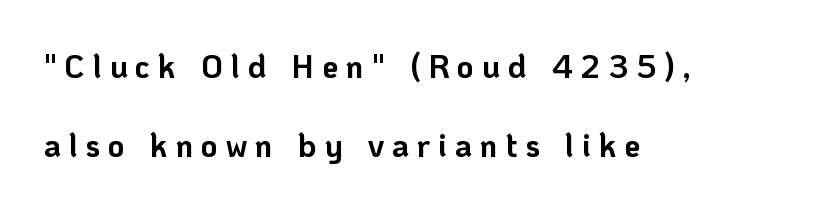
Q: Is the text bold? A: Yes.
Q: Is the text italic (slanted)? A: No, it is upright.
Q: Is the typeface a serif or a sans-serif typeface? A: Sans-serif.
Q: Is the text underlined? A: No.
Q: How is the paragraph aligned? A: Left-aligned.
Q: Is the spacing between letters normal or unusually wide? A: Unusually wide.
Q: Is the spacing between lines tight, normal or loose? A: Loose.
Q: Width (condensed, normal, or wide)? A: Normal.
Q: Stroke contrast? A: Low.
Q: x-height? A: Medium.
Q: Monospaced? A: No.
